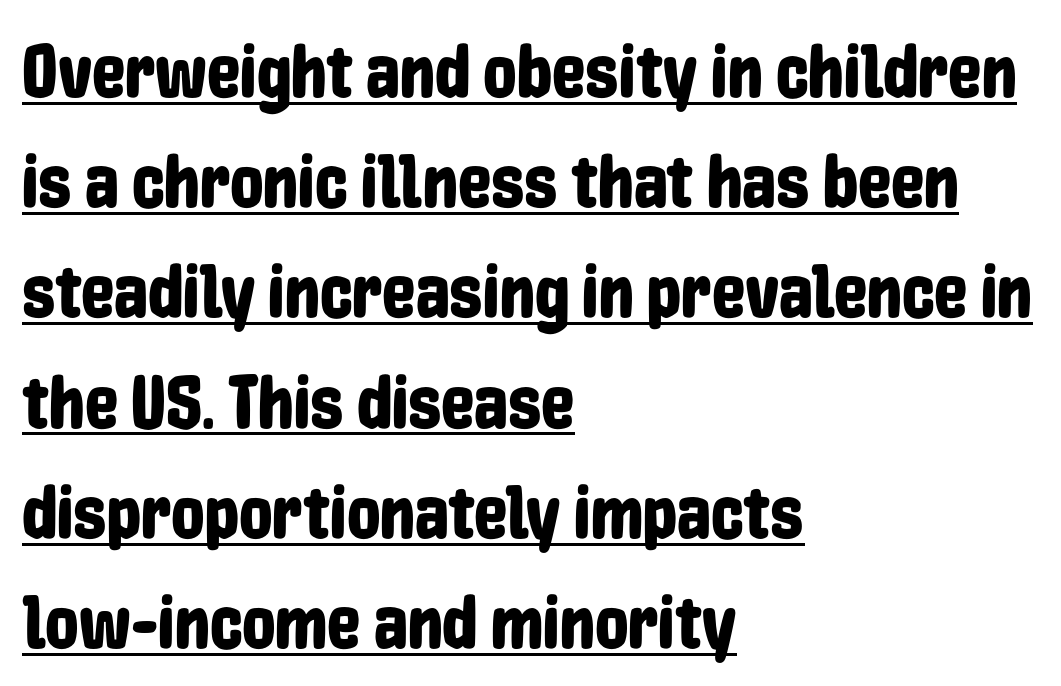
{"serif": "no", "italic": "no", "width": "condensed", "stroke_contrast": "low", "x_height": "medium", "monospaced": "no", "underline": "yes", "align": "left", "line_spacing": "normal", "line_spacing_ratio": 1.47, "letter_spacing": "normal", "letter_spacing_em": 0.0, "glyph_px": 75}
